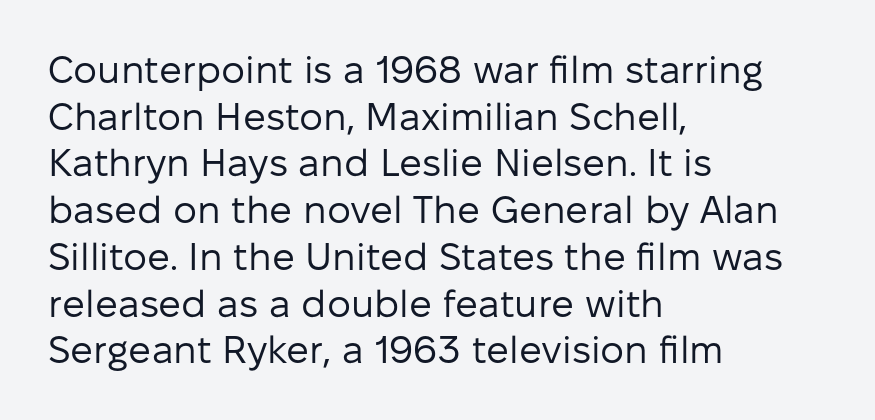
The image shows 38 px regular-weight sans-serif type, upright; set left-aligned, line spacing 1.23x, normal letter spacing, not underlined; low stroke contrast and a medium x-height.
